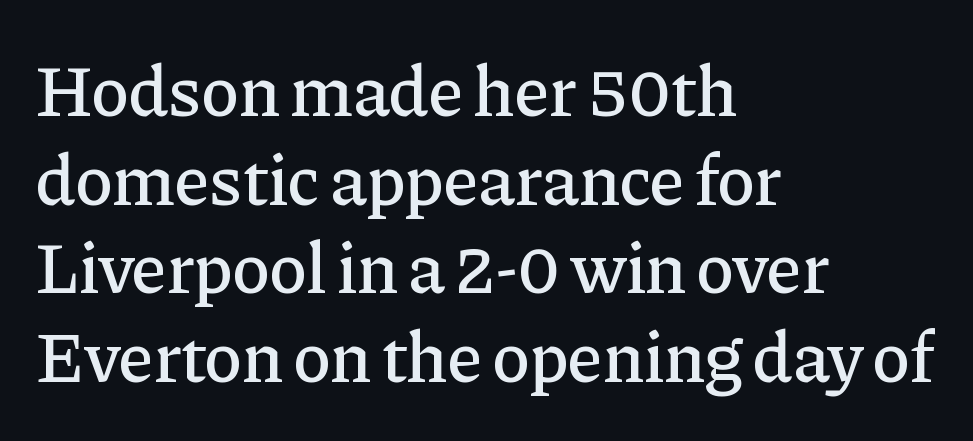
Every character sits straight up, as roman type does. The designer went with a serif here, giving each stem small feet. Leftover space on each line is placed entirely after the last word. The passage shown is typed in a proportional face where columns would drift. Rule under the text: the space is simply empty. Does extra space separate the letters? No, they use regular spacing.
